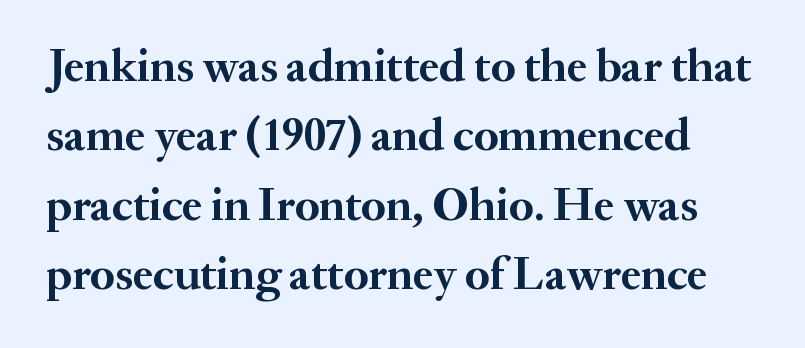
Descenders hang freely into open space. Does the leading feel generous? No, just average. These lines carry a lot of weight — the face is fully bold. Look at the tracking — it's just the regular setting, nothing added. Character widths vary here, with narrow letters taking less room than wide ones. Italic? Not at all — the glyphs are vertical.
